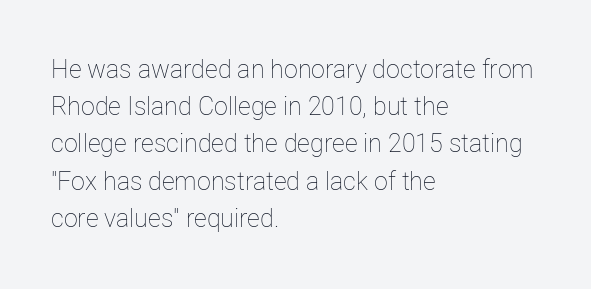
The image shows 25 px text type, upright; set left-aligned, normal line spacing (1.49x), normal letter spacing, not underlined.
